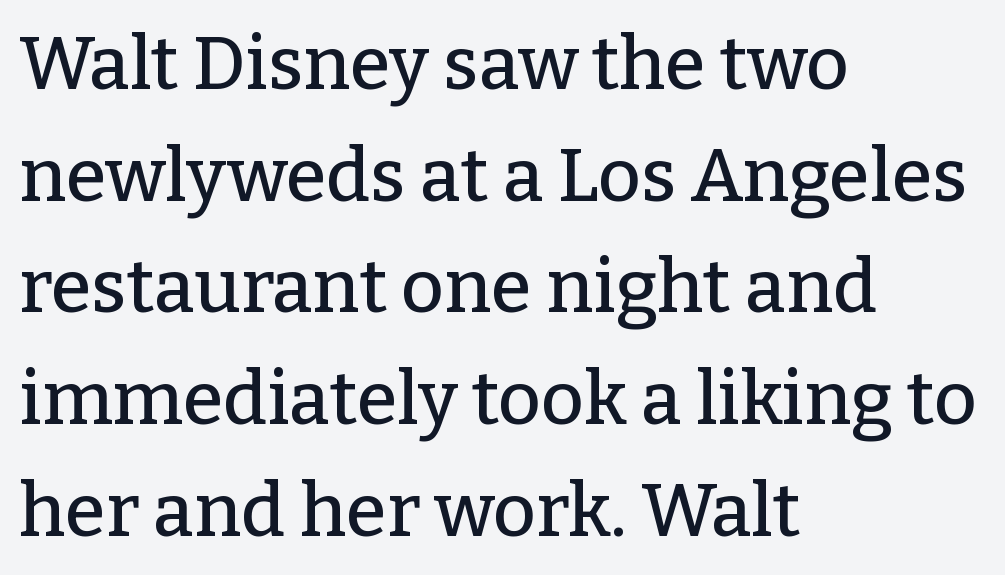
The image shows 74 px serif type, upright; set left-aligned, normal line spacing (1.51x), normal letter spacing, not underlined; low stroke contrast and a medium x-height.
